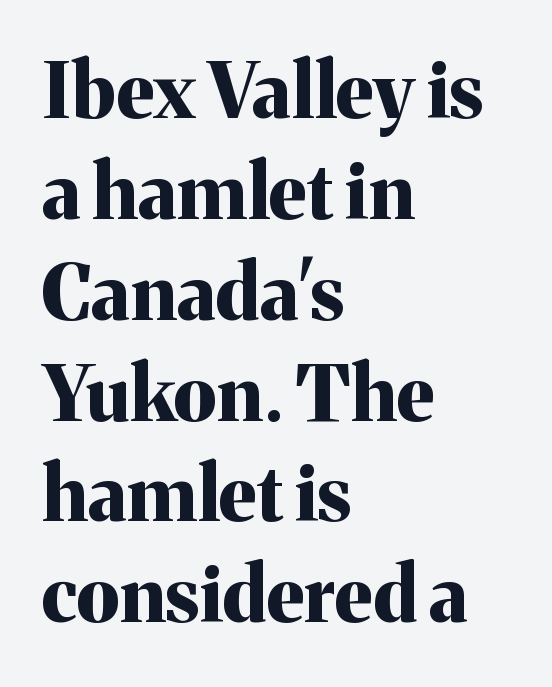
{"serif": "yes", "italic": "no", "bold": "yes", "weight": "bold", "width": "normal", "stroke_contrast": "medium", "x_height": "medium", "monospaced": "no", "underline": "no", "align": "left", "line_spacing": "normal", "line_spacing_ratio": 1.31, "letter_spacing": "normal", "letter_spacing_em": 0.0, "glyph_px": 77}
